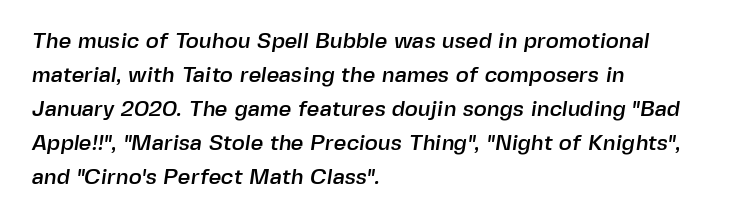
The image shows 22 px text type; set left-aligned, normal line spacing (1.54x), normal letter spacing, not underlined.
